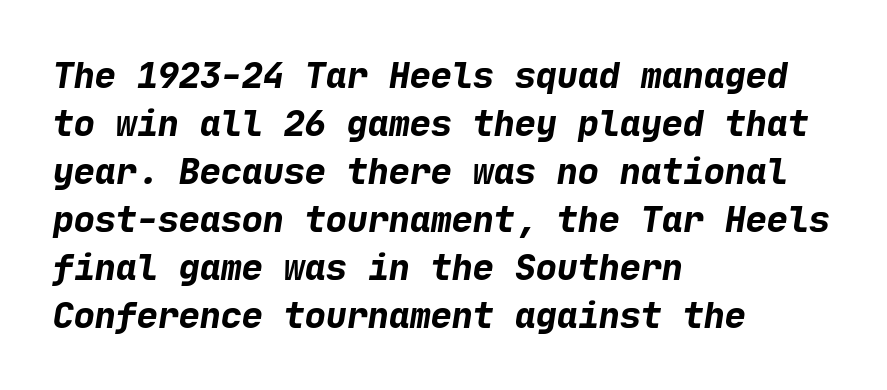
Q: Is the text bold? A: Yes.
Q: Is the typeface a serif or a sans-serif typeface? A: Sans-serif.
Q: Is the text underlined? A: No.
Q: How is the paragraph aligned? A: Left-aligned.
Q: Is the spacing between letters normal or unusually wide? A: Normal.
Q: Is the spacing between lines tight, normal or loose? A: Normal.
Q: Width (condensed, normal, or wide)? A: Normal.
Q: Stroke contrast? A: Low.
Q: x-height? A: Medium.
